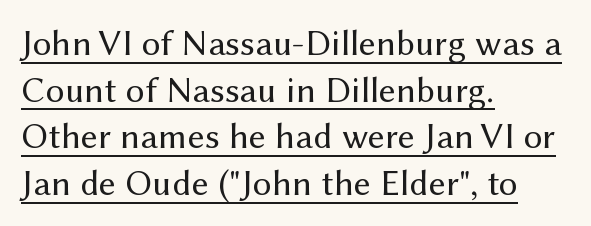
Q: Is the text bold? A: No.
Q: Is the text italic (slanted)? A: No, it is upright.
Q: Is the typeface a serif or a sans-serif typeface? A: Sans-serif.
Q: Is the text underlined? A: Yes.
Q: How is the paragraph aligned? A: Left-aligned.
Q: Is the spacing between letters normal or unusually wide? A: Normal.
Q: Is the spacing between lines tight, normal or loose? A: Normal.
Q: Width (condensed, normal, or wide)? A: Normal.
Q: Stroke contrast? A: Medium.
Q: x-height? A: Medium.
Q: Monospaced? A: No.
